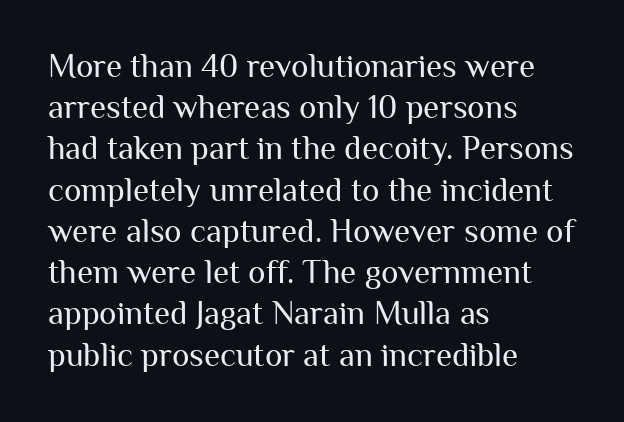
A typesetter would call this proportional, since set widths differ per character. Quick note: interline space is typical. Casual observation: everything's shoved over to the left. The characters display no serif detailing; their extremities are plain. A typesetter would mark this as roman, not italic. Stem width sits at or under what a default text font uses.
